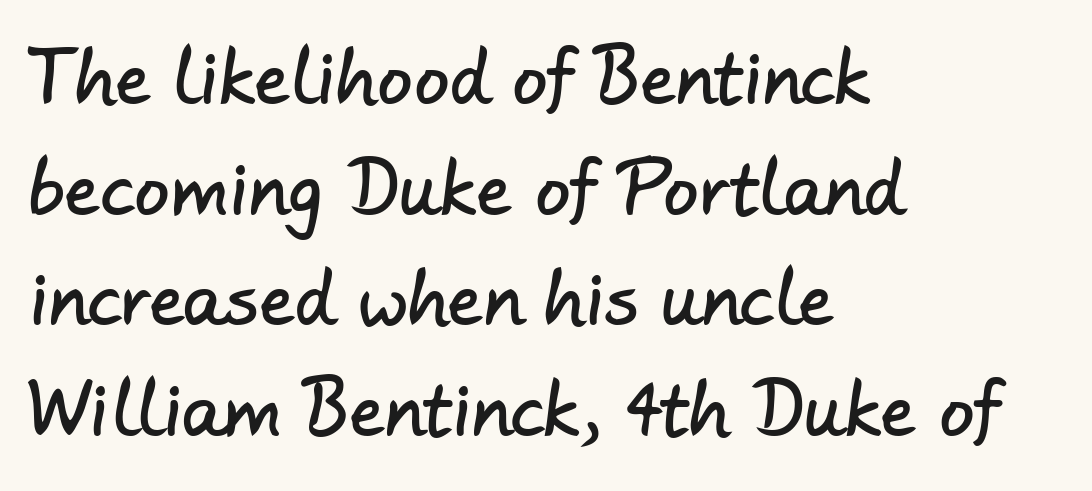
This rendering employs a face without finishing strokes, i.e., a sans-serif. The typesetter chose a ragged-right arrangement here. How are the letters spaced? Ordinarily, with no added tracking. Notice how descenders clear the ascenders below comfortably — that's standard leading. Is this a fixed-width face? No — the glyphs have proportional, varying widths.
